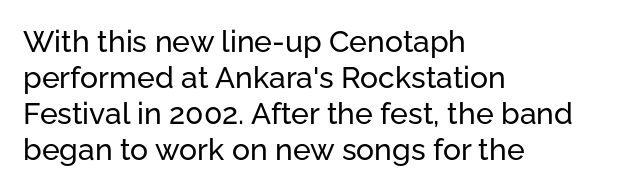
{"serif": "no", "italic": "no", "width": "normal", "stroke_contrast": "low", "x_height": "medium", "monospaced": "no", "underline": "no", "align": "left", "line_spacing_ratio": 1.2, "letter_spacing": "normal", "letter_spacing_em": 0.0, "glyph_px": 30}
